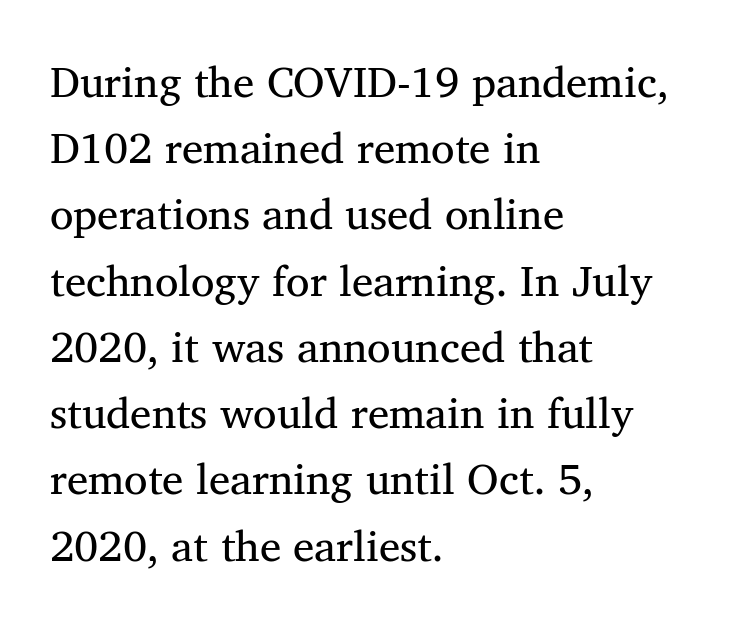
{"serif": "yes", "italic": "no", "bold": "no", "weight": "regular", "width": "normal", "stroke_contrast": "medium", "x_height": "medium", "monospaced": "no", "underline": "no", "align": "left", "line_spacing": "normal", "line_spacing_ratio": 1.54, "letter_spacing": "normal", "letter_spacing_em": 0.0, "glyph_px": 43}
